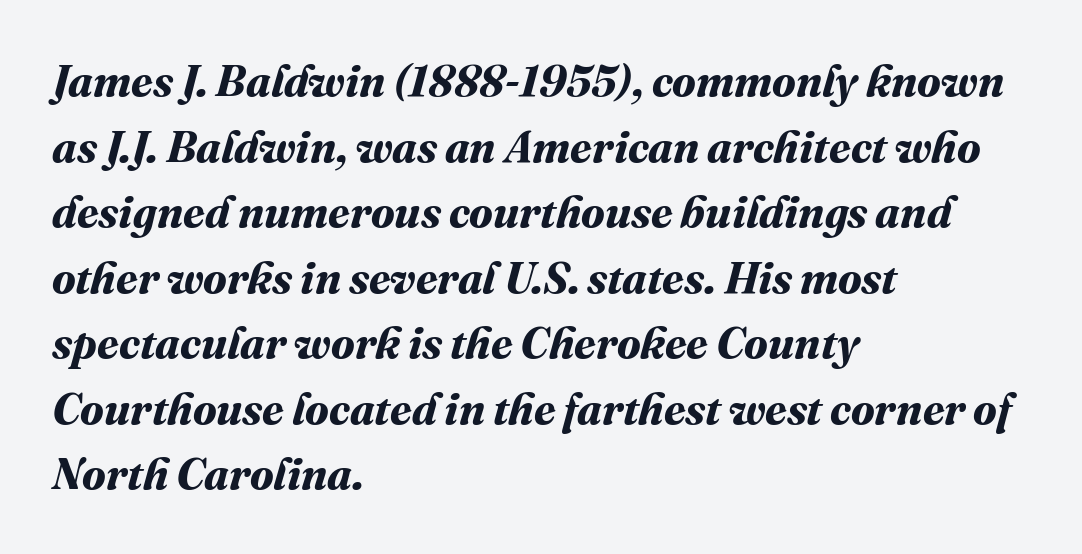
Q: Is the text bold? A: Yes.
Q: Is the text underlined? A: No.
Q: How is the paragraph aligned? A: Left-aligned.
Q: Is the spacing between letters normal or unusually wide? A: Normal.
Q: Is the spacing between lines tight, normal or loose? A: Normal.
Q: Width (condensed, normal, or wide)? A: Normal.
Q: Stroke contrast? A: Medium.
Q: x-height? A: Medium.
Q: Monospaced? A: No.
